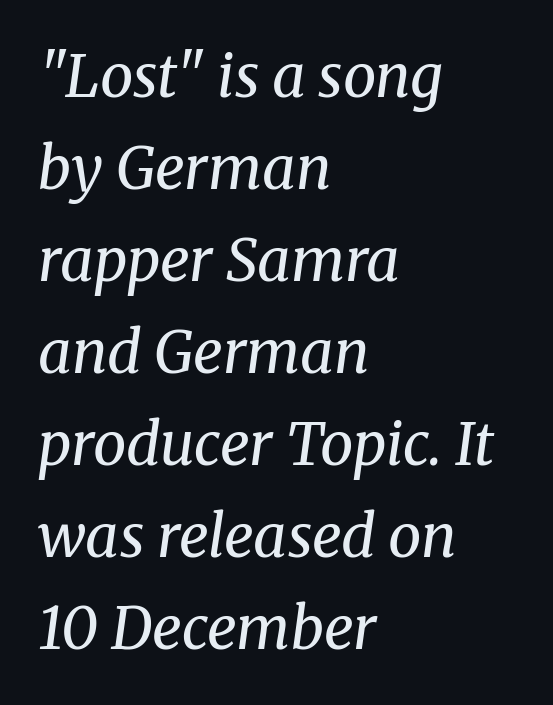
{"serif": "yes", "italic": "yes", "lean": "right", "slant_degrees": 8, "bold": "no", "weight": "regular", "width": "normal", "stroke_contrast": "medium", "x_height": "medium", "monospaced": "no", "underline": "no", "align": "left", "line_spacing": "normal", "line_spacing_ratio": 1.56, "letter_spacing": "normal", "letter_spacing_em": 0.0, "glyph_px": 59}
